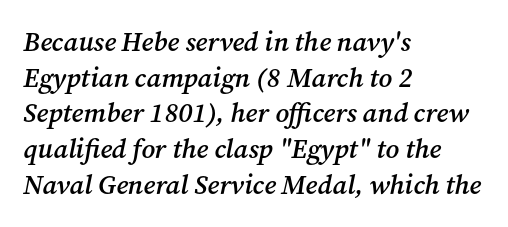
{"italic": "yes", "lean": "right", "slant_degrees": 12, "bold": "semi", "underline": "no", "align": "left", "line_spacing": "normal", "line_spacing_ratio": 1.32, "letter_spacing": "normal", "letter_spacing_em": 0.0, "glyph_px": 27}
